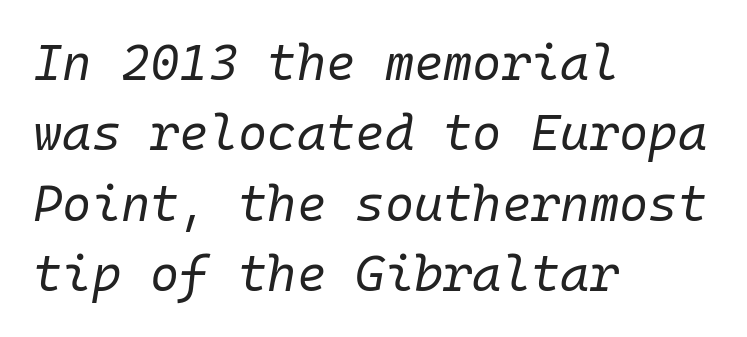
Honestly, the row spacing looks completely unremarkable. Looks like terminal output: every glyph gets an equal slot. Words appear dense and cohesive because spacing is normal. Nothing heavy about these letters — not bold at all. No word sits above an underline. Rendered with sloped, italic letterforms.
